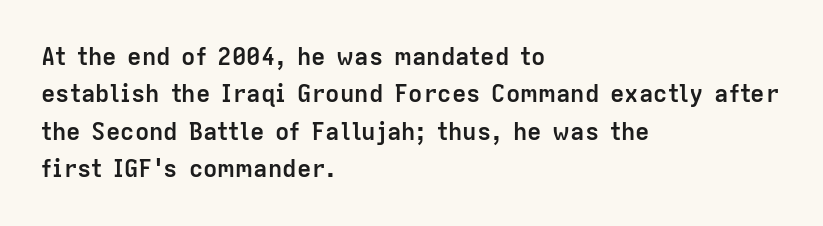
Q: Is the text bold? A: Yes.
Q: Is the text italic (slanted)? A: No, it is upright.
Q: Is the text underlined? A: No.
Q: How is the paragraph aligned? A: Left-aligned.
Q: Is the spacing between letters normal or unusually wide? A: Normal.
Q: Is the spacing between lines tight, normal or loose? A: Normal.
